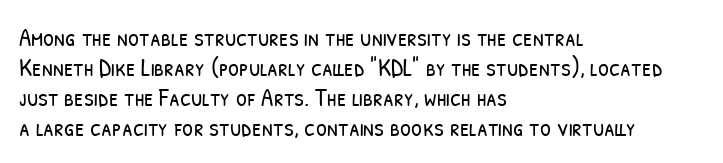
The image shows 25 px text type; set left-aligned, line spacing 1.2x, normal letter spacing, not underlined.
